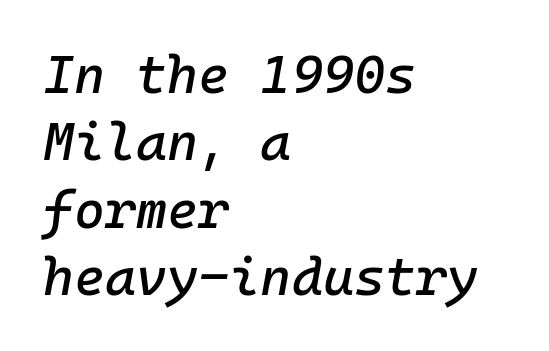
Q: Is the text italic (slanted)? A: Yes, it leans right by about 10 degrees.
Q: Is the text underlined? A: No.
Q: How is the paragraph aligned? A: Left-aligned.
Q: Is the spacing between letters normal or unusually wide? A: Normal.
Q: Is the spacing between lines tight, normal or loose? A: Normal.
Q: Width (condensed, normal, or wide)? A: Normal.
Q: Stroke contrast? A: Low.
Q: x-height? A: Medium.
Q: Monospaced? A: Yes.
